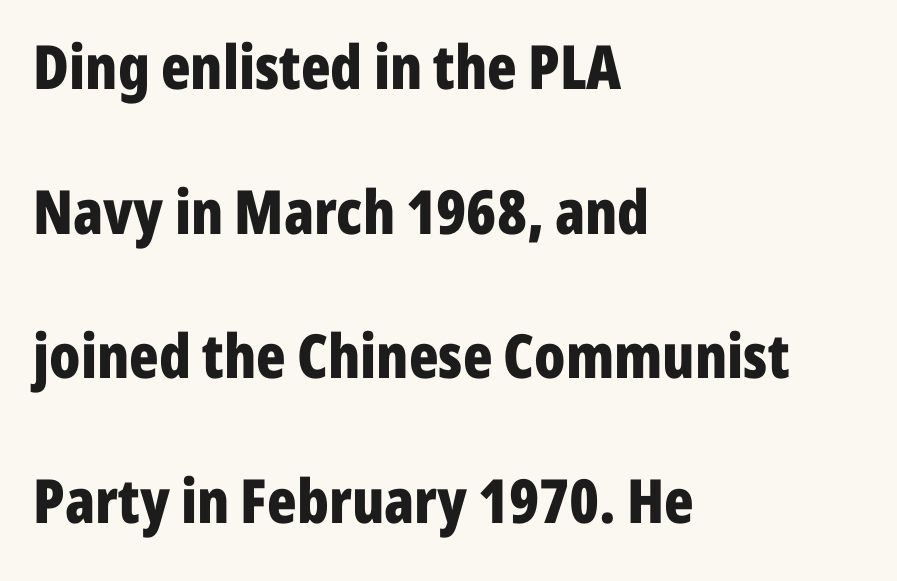
The image shows 61 px bold, condensed sans-serif type, upright; set left-aligned, loose line spacing (2.37x), normal letter spacing, not underlined; low stroke contrast and a medium x-height.
